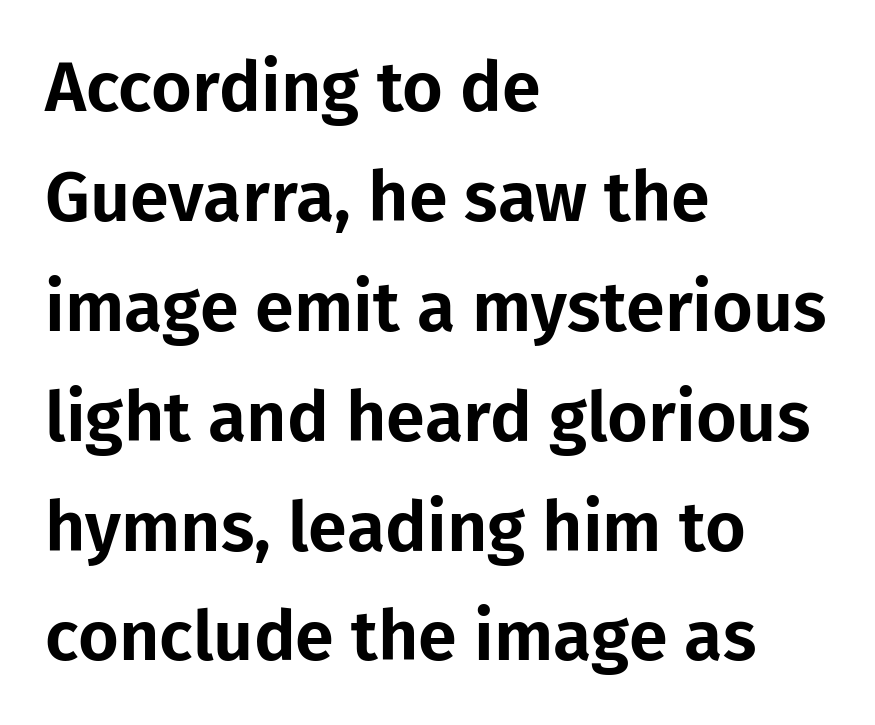
It's the straight-up-and-down kind of type. Underline: absent. Leftover space on each line is placed entirely after the last word. The designer went with a sans here, leaving each stem footless. You could not count columns in this text — the font is proportionally spaced. Summary of vertical rhythm: regular, with standard interline spacing.
